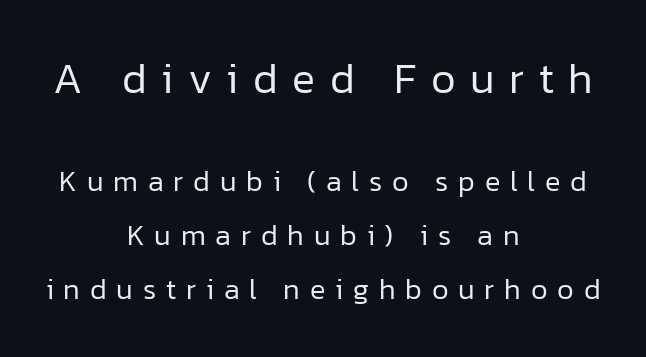
{"serif": "no", "italic": "no", "bold": "no", "weight": "regular", "width": "normal", "stroke_contrast": "low", "x_height": "medium", "monospaced": "no", "underline": "no", "align": "center", "line_spacing_ratio": 1.86, "letter_spacing": "wide", "letter_spacing_em": 0.34, "larger_block": "first", "size_ratio": 1.48, "glyph_px": 43}
